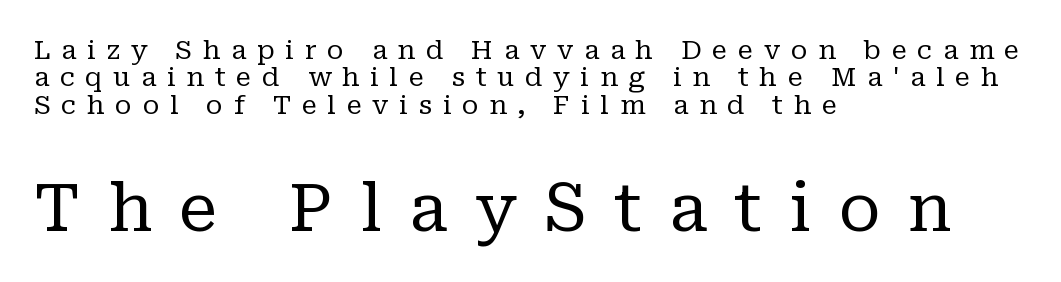
The image shows 66 px regular-weight serif type, upright; set left-aligned, tight line spacing (1.05x), unusually wide letter spacing (+0.41 em), not underlined; the second (bottom) block is 2.54x larger; low stroke contrast and a medium x-height.
